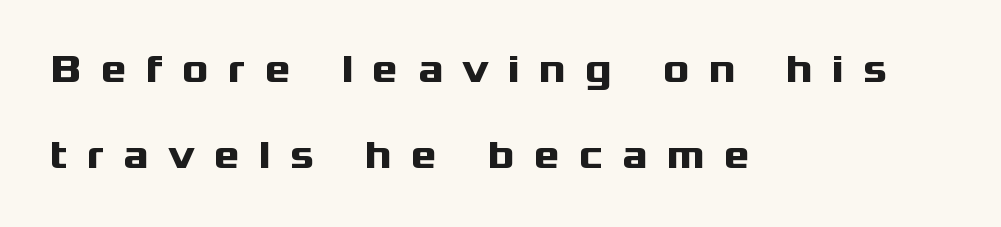
The image shows 40 px heavy, wide sans-serif type, upright; set left-aligned, loose line spacing (2.15x), unusually wide letter spacing (+0.47 em), not underlined; medium stroke contrast and a medium x-height.
